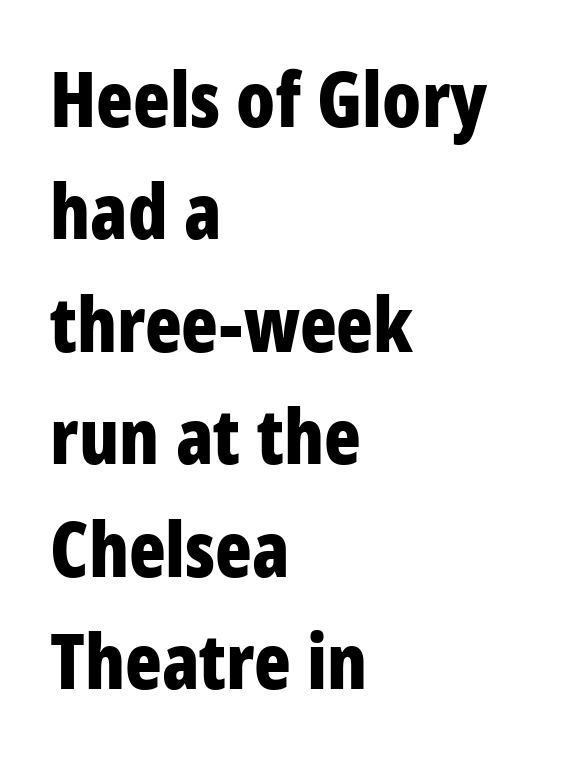
{"serif": "no", "italic": "no", "bold": "yes", "weight": "bold", "width": "condensed", "stroke_contrast": "low", "x_height": "large", "monospaced": "no", "underline": "no", "align": "left", "line_spacing": "normal", "line_spacing_ratio": 1.48, "letter_spacing": "normal", "letter_spacing_em": 0.0, "glyph_px": 76}
